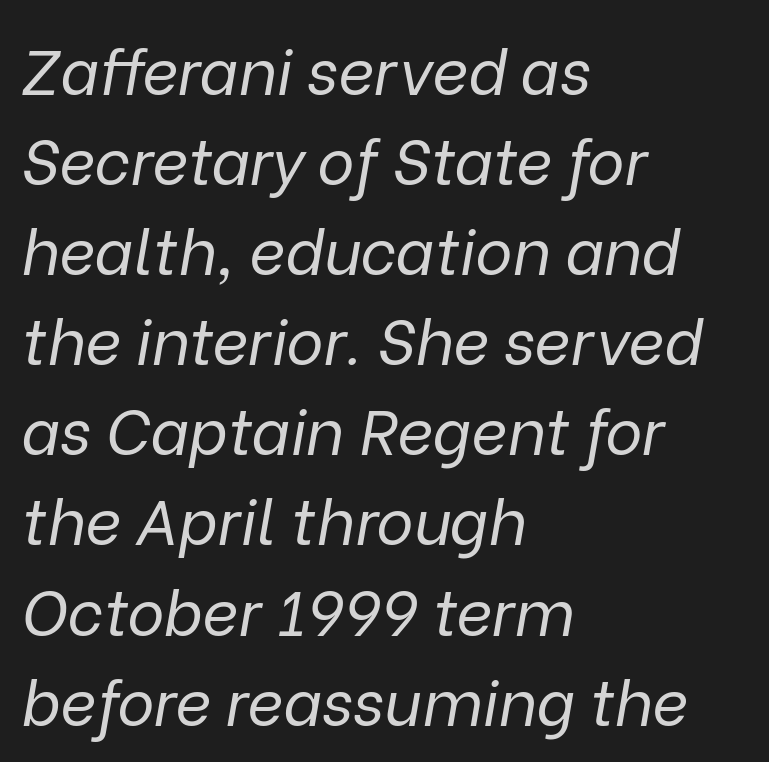
Nobody touched the tracking dial on this one. Descenders hang freely into open space. Vertical spacing — default. Note the varied advance widths — an 'i' is clearly narrower than an 'm'.
